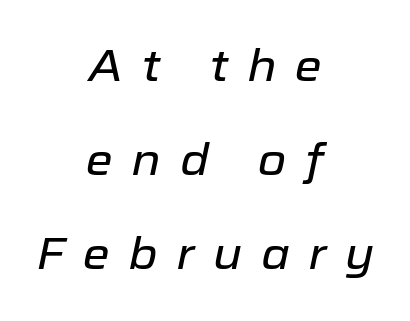
The image shows 44 px text type, italic (leaning right); set centered, loose line spacing (2.14x), unusually wide letter spacing (+0.42 em), not underlined; low stroke contrast and a medium x-height.
